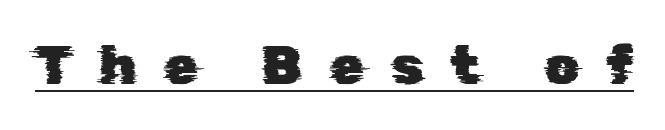
The image shows 55 px sans-serif type; set unusually wide letter spacing (+0.49 em), underlined; low stroke contrast and a medium x-height.
